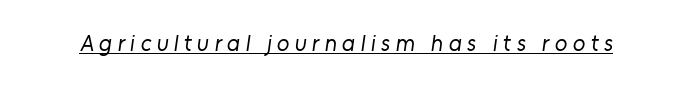
The image shows 23 px text type; set unusually wide letter spacing (+0.23 em), underlined.
